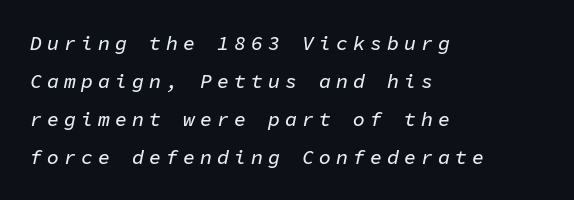
The image shows 20 px text type, italic (leaning right); set left-aligned, loose line spacing (1.9x), unusually wide letter spacing (+0.25 em), not underlined.
